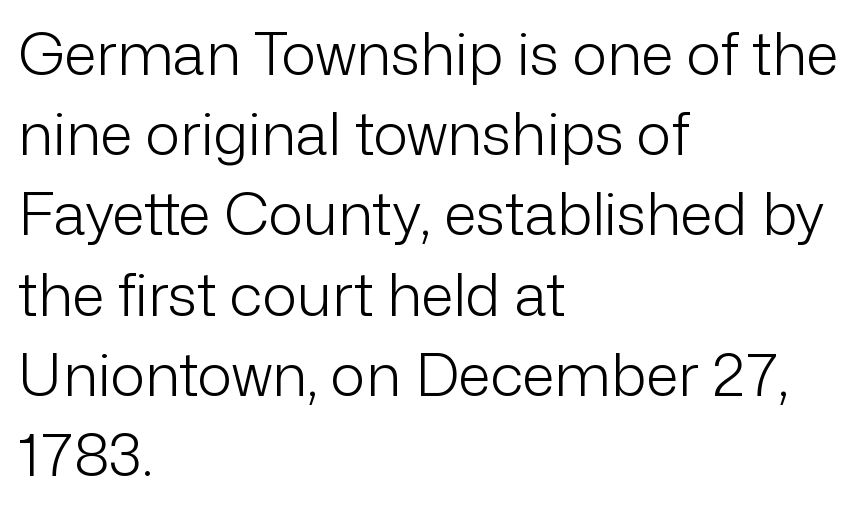
The image shows 59 px light sans-serif type, upright; set left-aligned, normal line spacing (1.36x), normal letter spacing, not underlined; low stroke contrast and a medium x-height.
